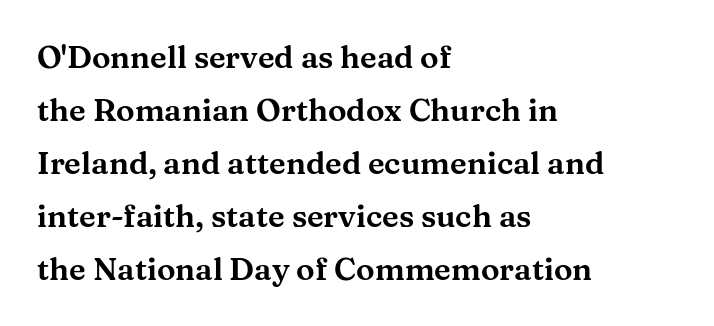
Q: Is the text italic (slanted)? A: No, it is upright.
Q: Is the typeface a serif or a sans-serif typeface? A: Serif.
Q: Is the text underlined? A: No.
Q: How is the paragraph aligned? A: Left-aligned.
Q: Is the spacing between letters normal or unusually wide? A: Normal.
Q: Width (condensed, normal, or wide)? A: Wide.
Q: Stroke contrast? A: Medium.
Q: x-height? A: Medium.
Q: Monospaced? A: No.
